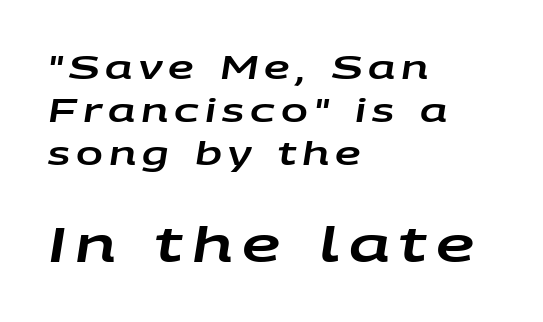
{"italic": "yes", "lean": "right", "slant_degrees": 9, "width": "wide", "stroke_contrast": "low", "x_height": "large", "monospaced": "no", "underline": "no", "align": "left", "line_spacing": "normal", "line_spacing_ratio": 1.34, "larger_block": "second", "size_ratio": 1.5, "glyph_px": 48}
